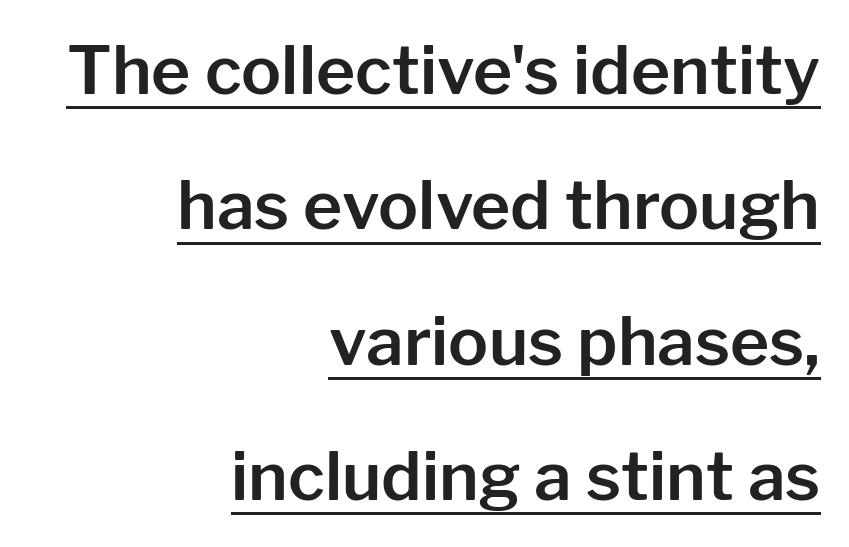
Q: Is the text italic (slanted)? A: No, it is upright.
Q: Is the typeface a serif or a sans-serif typeface? A: Sans-serif.
Q: Is the text underlined? A: Yes.
Q: How is the paragraph aligned? A: Right-aligned.
Q: Is the spacing between letters normal or unusually wide? A: Normal.
Q: Is the spacing between lines tight, normal or loose? A: Loose.
Q: Width (condensed, normal, or wide)? A: Normal.
Q: Stroke contrast? A: Low.
Q: x-height? A: Medium.
Q: Monospaced? A: No.
